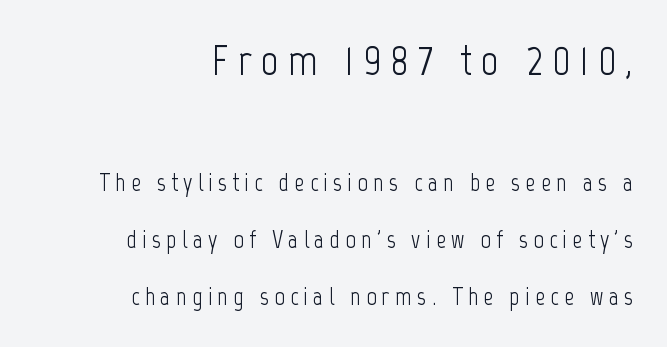
Characters follow at a spacing far wider than the type designer built in. Descenders are the only things crossing below the line. The strokes carry an ordinary text weight at most. The designer gave the opening block more size than the closing block. A typesetter would call this proportional, since set widths differ per character. Whoever set this chose breathing room over compactness in the vertical rhythm.
